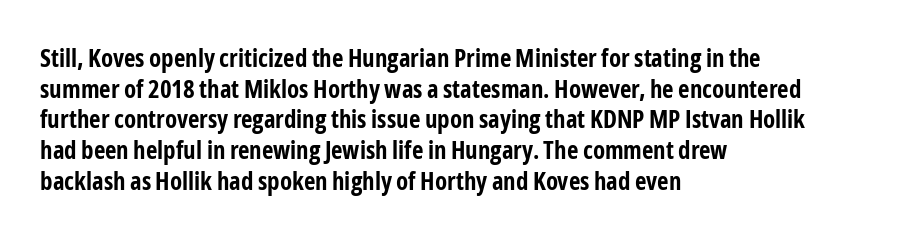
The image shows 25 px bold type, upright; set left-aligned, line spacing 1.23x, normal letter spacing, not underlined.
